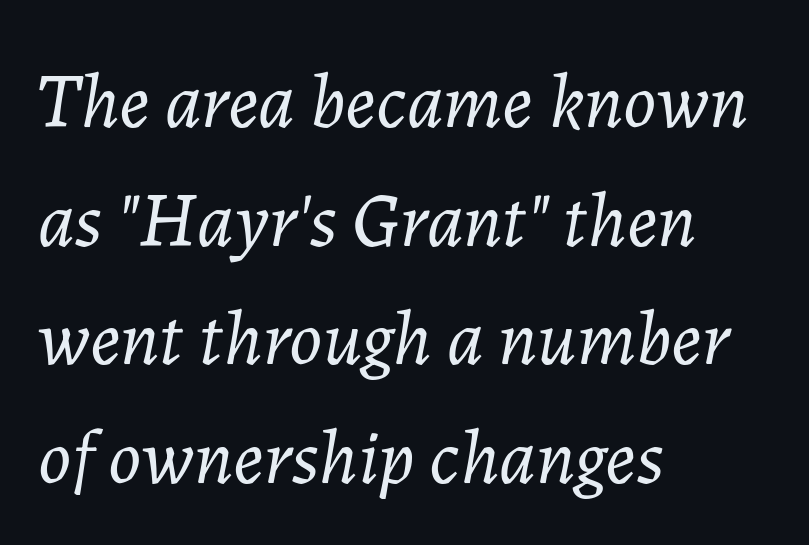
Is this a fixed-width face? No — the glyphs have proportional, varying widths. The specimen omits any rule beneath the text block's lines. Look at the tracking — it's just the regular setting, nothing added. The block of text has a typical density, with ordinary space between rows. Which margin do the lines hug? The left one — the right edge is uneven.
